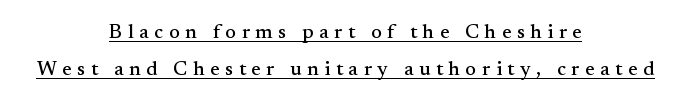
Honestly, the underline is the first thing you notice here. The axis of the letterforms is exactly vertical. Each line is balanced around a shared central axis. How are the letters spaced? Widely, with obvious added tracking.
